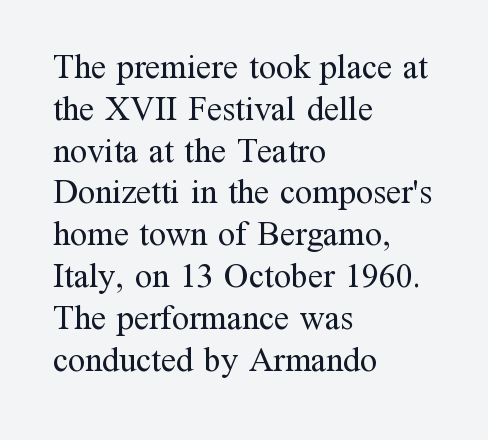
{"serif": "yes", "italic": "no", "bold": "no", "weight": "regular", "width": "normal", "stroke_contrast": "medium", "x_height": "medium", "monospaced": "no", "underline": "no", "align": "left", "line_spacing_ratio": 1.23, "letter_spacing": "normal", "letter_spacing_em": 0.0, "glyph_px": 34}
